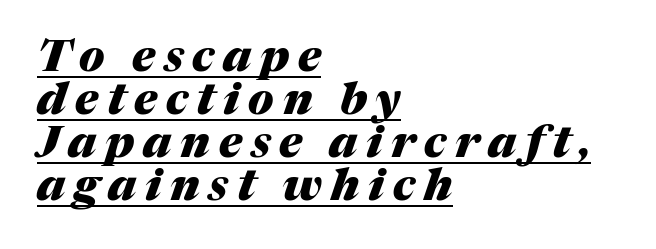
{"italic": "yes", "lean": "right", "slant_degrees": 17, "bold": "yes", "weight": "heavy", "width": "normal", "stroke_contrast": "medium", "x_height": "medium", "monospaced": "no", "underline": "yes", "align": "left", "line_spacing": "tight", "line_spacing_ratio": 0.98, "letter_spacing": "wide", "letter_spacing_em": 0.2, "glyph_px": 44}
